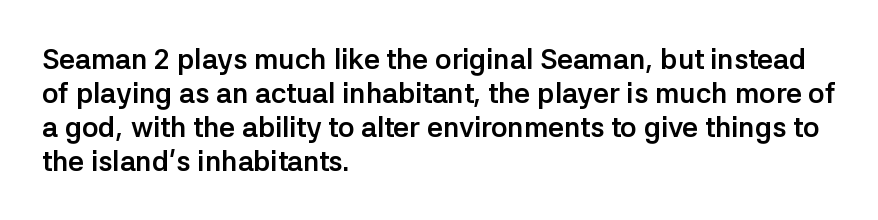
Q: Is the text bold? A: Yes.
Q: Is the text italic (slanted)? A: No, it is upright.
Q: Is the typeface a serif or a sans-serif typeface? A: Sans-serif.
Q: Is the text underlined? A: No.
Q: How is the paragraph aligned? A: Left-aligned.
Q: Is the spacing between letters normal or unusually wide? A: Normal.
Q: Width (condensed, normal, or wide)? A: Normal.
Q: Stroke contrast? A: Low.
Q: x-height? A: Medium.
Q: Monospaced? A: No.
